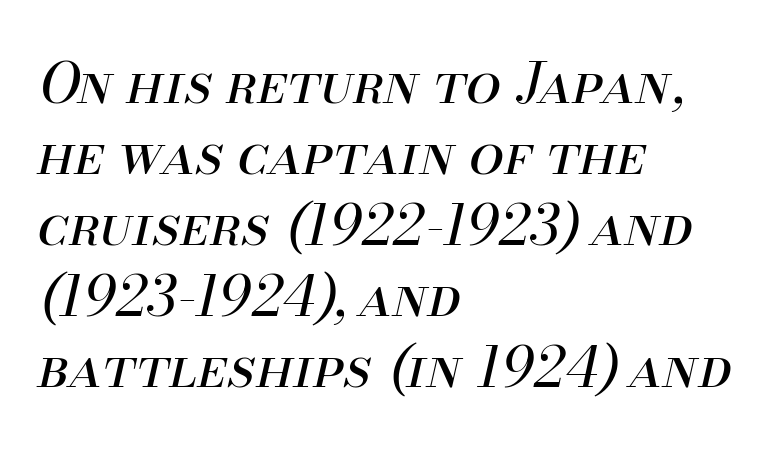
{"italic": "yes", "lean": "right", "slant_degrees": 13, "bold": "no", "weight": "regular", "width": "normal", "stroke_contrast": "medium", "x_height": "small", "monospaced": "no", "underline": "no", "align": "left", "line_spacing": "normal", "line_spacing_ratio": 1.27, "letter_spacing": "normal", "letter_spacing_em": 0.0, "glyph_px": 56}
